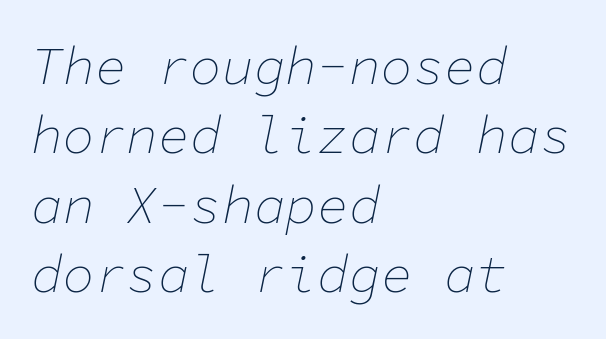
The image shows 53 px thin type, italic (leaning right), monospaced; set left-aligned, normal line spacing (1.31x), normal letter spacing, not underlined; low stroke contrast and a medium x-height.
